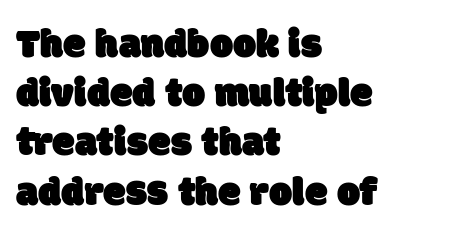
{"serif": "no", "width": "normal", "stroke_contrast": "low", "x_height": "large", "monospaced": "no", "underline": "no", "align": "left", "line_spacing_ratio": 1.2, "letter_spacing": "normal", "letter_spacing_em": 0.0, "glyph_px": 41}
